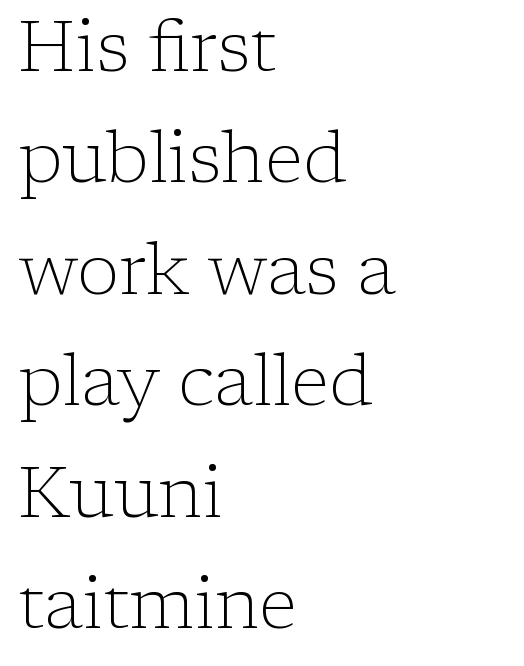
Is this a heavy cut? Hardly; it is regular or lighter. The ragged edge is on the right, which tells us the setting is flush left. Think of a printed novel: that variable character pitch is what you see here. The foot of each line stays bare and open.
